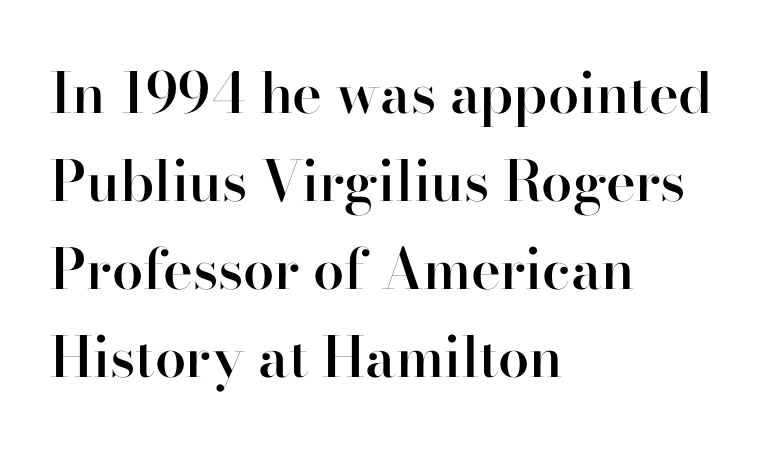
Line spacing here is normal. Typographically, this falls in the serif category. The letters sit at their default tracking, neither squeezed nor spread. These lines are rendered in a variable-pitch font. Tall strokes in this sample are plumb rather than angled. Glance below the letters and you will spot only blank space.
